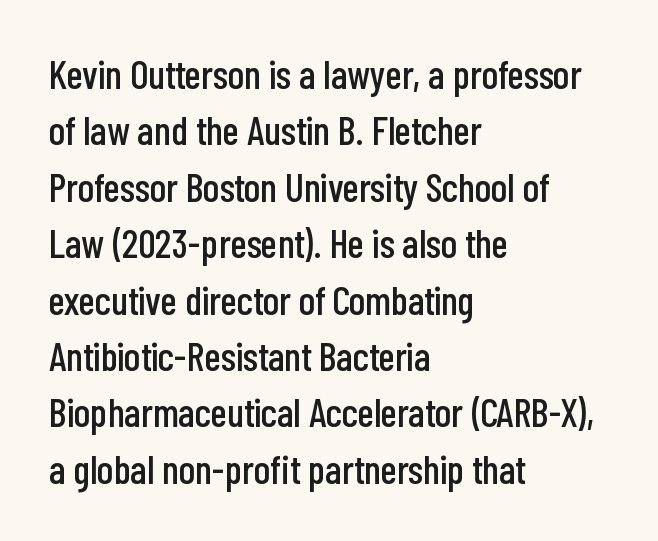
Q: Is the text italic (slanted)? A: No, it is upright.
Q: Is the typeface a serif or a sans-serif typeface? A: Sans-serif.
Q: Is the text underlined? A: No.
Q: How is the paragraph aligned? A: Left-aligned.
Q: Is the spacing between letters normal or unusually wide? A: Normal.
Q: Is the spacing between lines tight, normal or loose? A: Normal.
Q: Width (condensed, normal, or wide)? A: Condensed.
Q: Stroke contrast? A: Low.
Q: x-height? A: Medium.
Q: Monospaced? A: No.
